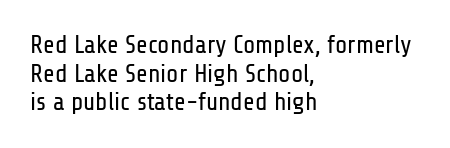
{"italic": "no", "bold": "no", "underline": "no", "align": "left", "line_spacing": "tight", "line_spacing_ratio": 1.15, "letter_spacing": "normal", "letter_spacing_em": 0.0, "glyph_px": 25}
